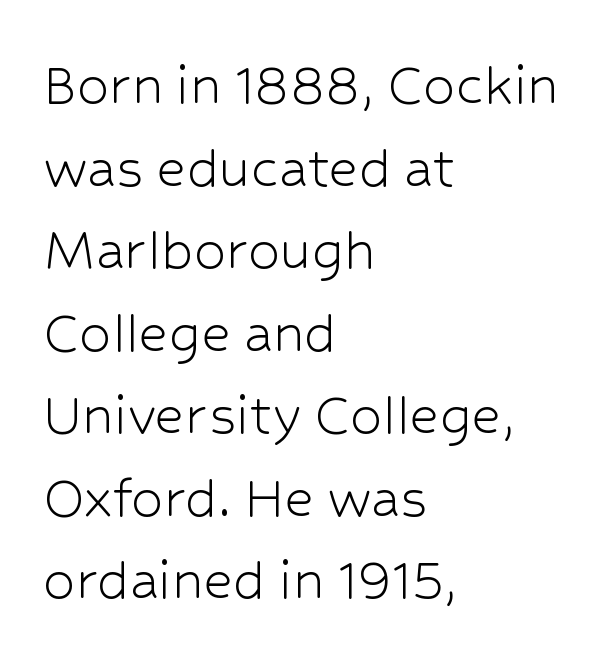
Q: Is the text bold? A: No.
Q: Is the text italic (slanted)? A: No, it is upright.
Q: Is the typeface a serif or a sans-serif typeface? A: Sans-serif.
Q: Is the text underlined? A: No.
Q: How is the paragraph aligned? A: Left-aligned.
Q: Is the spacing between letters normal or unusually wide? A: Normal.
Q: Is the spacing between lines tight, normal or loose? A: Normal.
Q: Width (condensed, normal, or wide)? A: Normal.
Q: Stroke contrast? A: Low.
Q: x-height? A: Medium.
Q: Monospaced? A: No.
